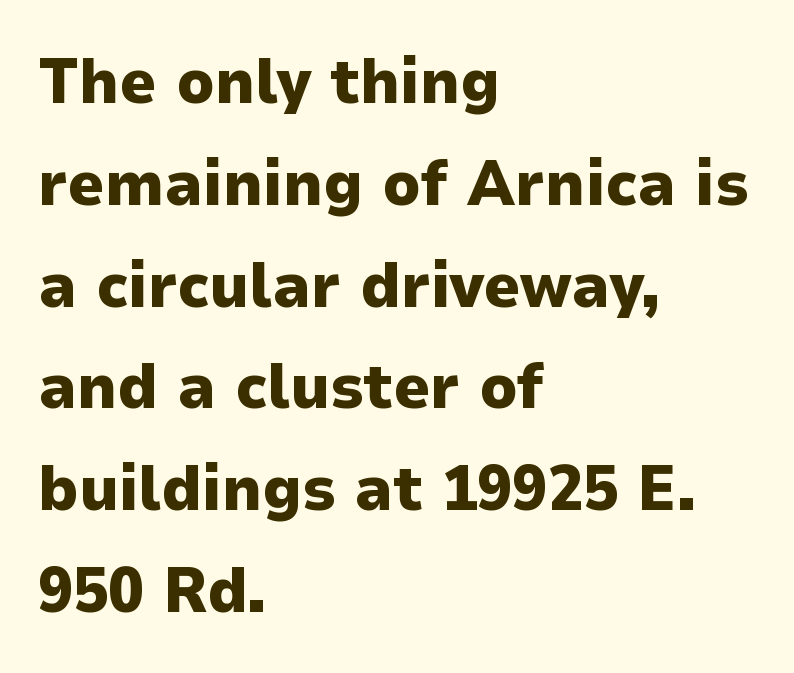
{"serif": "no", "italic": "no", "bold": "yes", "weight": "heavy", "width": "normal", "stroke_contrast": "low", "x_height": "medium", "monospaced": "no", "underline": "no", "align": "left", "line_spacing": "normal", "line_spacing_ratio": 1.59, "letter_spacing": "normal", "letter_spacing_em": 0.0, "glyph_px": 64}
